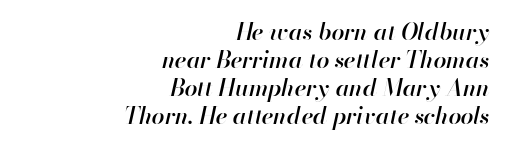
Q: Is the text bold? A: Semi-bold.
Q: Is the text italic (slanted)? A: Yes, it leans right by about 13 degrees.
Q: Is the text underlined? A: No.
Q: How is the paragraph aligned? A: Right-aligned.
Q: Is the spacing between letters normal or unusually wide? A: Normal.
